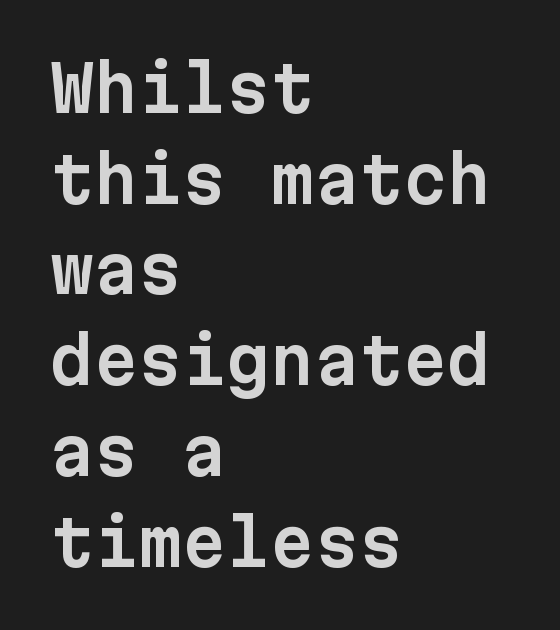
{"serif": "no", "italic": "no", "width": "normal", "stroke_contrast": "low", "x_height": "medium", "monospaced": "yes", "underline": "no", "align": "left", "line_spacing": "normal", "line_spacing_ratio": 1.44, "letter_spacing": "normal", "letter_spacing_em": 0.0, "glyph_px": 63}
